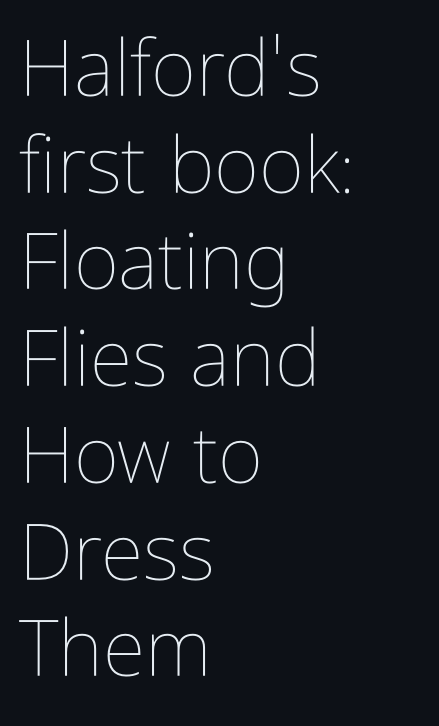
Descender tails drop into unmarked territory. The paragraph shown leans on its left margin. Ordinary non-slanted type is in use. Bold? No — there's no thickening of the strokes. You could not count columns in this text — the font is proportionally spaced. The passage shown has conventional tracking throughout.
